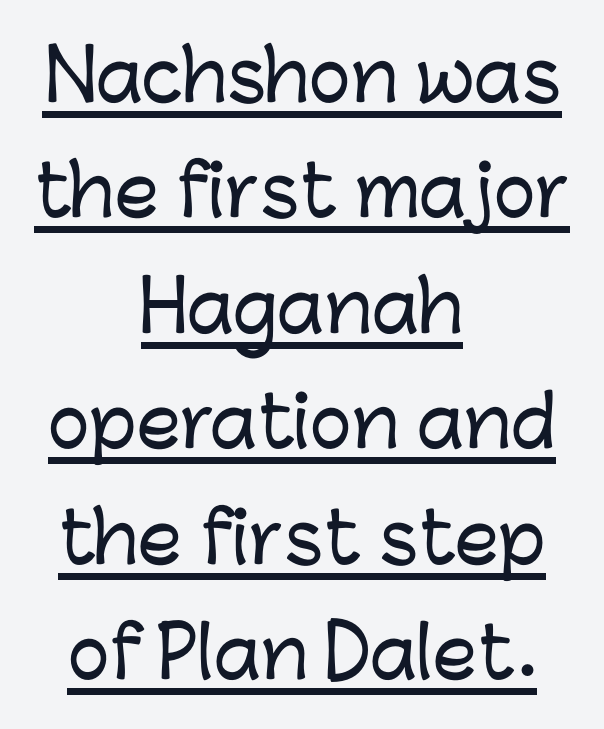
The image shows 70 px sans-serif type, upright; set centered, normal line spacing (1.65x), normal letter spacing, underlined; low stroke contrast and a medium x-height.
